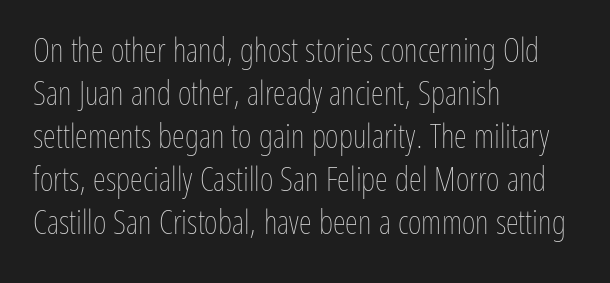
{"italic": "no", "bold": "no", "weight": "thin", "width": "condensed", "stroke_contrast": "low", "x_height": "medium", "monospaced": "no", "underline": "no", "align": "left", "line_spacing": "normal", "line_spacing_ratio": 1.3, "letter_spacing": "normal", "letter_spacing_em": 0.0, "glyph_px": 33}
